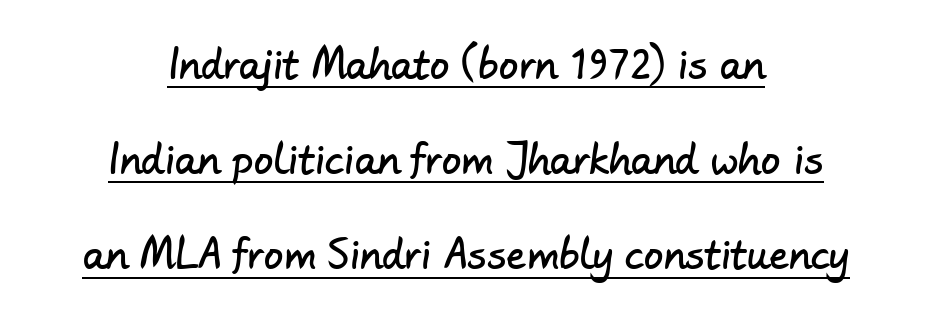
Q: Is the typeface a serif or a sans-serif typeface? A: Sans-serif.
Q: Is the text underlined? A: Yes.
Q: How is the paragraph aligned? A: Centered.
Q: Is the spacing between letters normal or unusually wide? A: Normal.
Q: Is the spacing between lines tight, normal or loose? A: Loose.
Q: Width (condensed, normal, or wide)? A: Normal.
Q: Stroke contrast? A: Low.
Q: x-height? A: Small.
Q: Monospaced? A: No.
